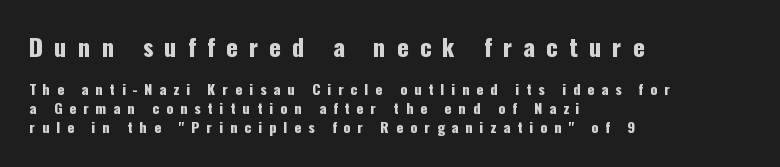
The image shows 23 px text type, upright; set left-aligned, normal line spacing (1.34x), unusually wide letter spacing (+0.5 em), not underlined; the first (top) block is 1.64x larger.
